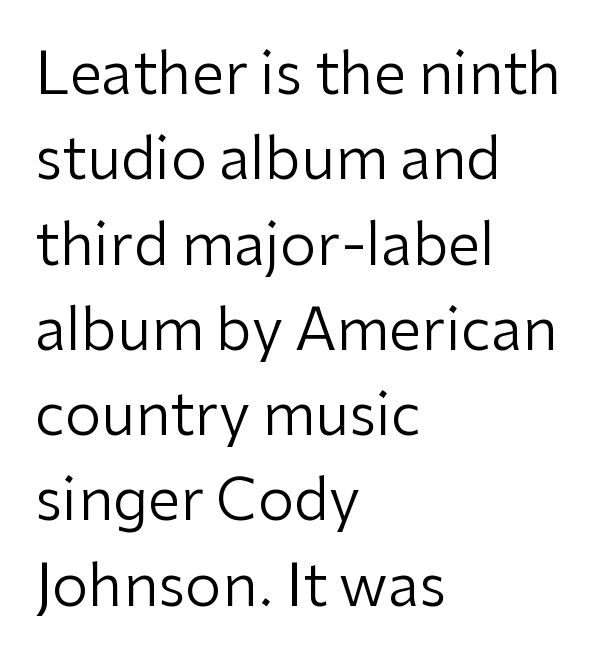
The image shows 58 px regular-weight sans-serif type, upright; set left-aligned, normal line spacing (1.47x), normal letter spacing, not underlined; low stroke contrast and a medium x-height.
